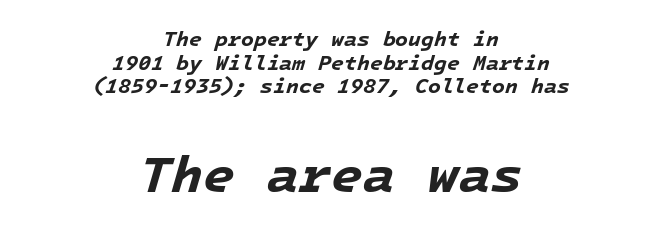
Q: Is the text bold? A: Yes.
Q: Is the text italic (slanted)? A: Yes, it leans right by about 16 degrees.
Q: Is the text underlined? A: No.
Q: How is the paragraph aligned? A: Centered.
Q: Is the spacing between letters normal or unusually wide? A: Normal.
Q: Is the spacing between lines tight, normal or loose? A: Tight.
Q: Which block of text is set in a larger size, the first (top) or the second (bottom)? A: The second (bottom) one.
Q: Width (condensed, normal, or wide)? A: Normal.
Q: Stroke contrast? A: Low.
Q: x-height? A: Medium.
Q: Monospaced? A: Yes.
